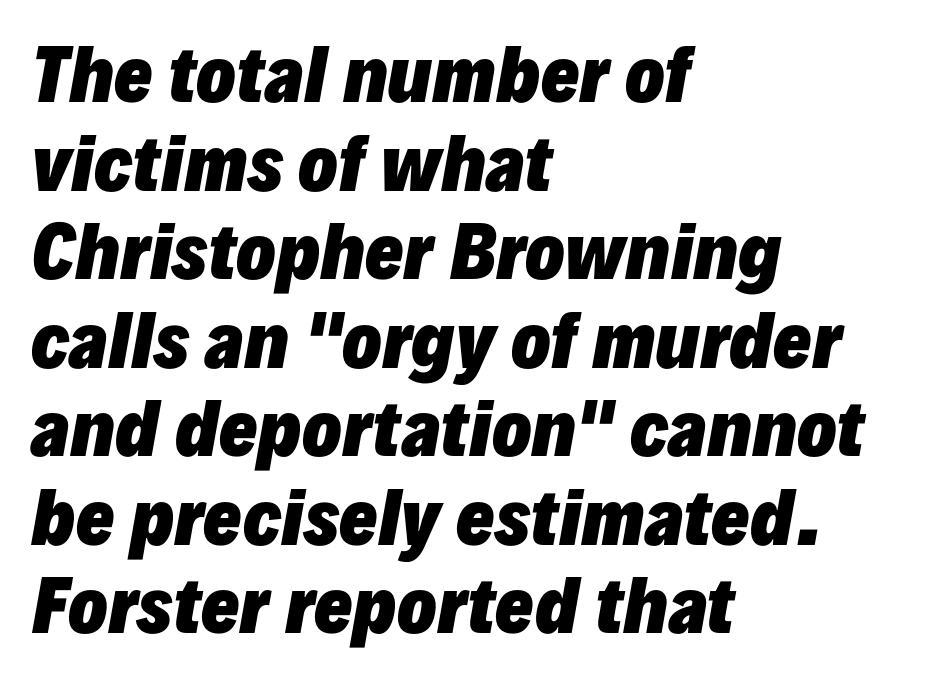
{"italic": "yes", "lean": "right", "slant_degrees": 10, "bold": "yes", "weight": "heavy", "width": "normal", "stroke_contrast": "low", "x_height": "medium", "monospaced": "no", "underline": "no", "align": "left", "line_spacing_ratio": 1.23, "letter_spacing": "normal", "letter_spacing_em": 0.0, "glyph_px": 72}
